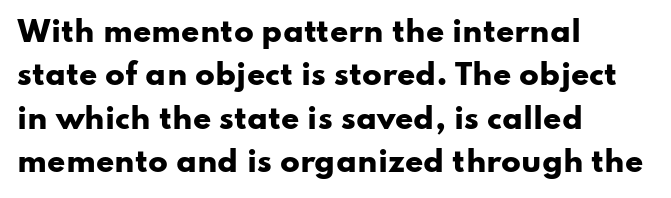
{"serif": "no", "italic": "no", "bold": "yes", "weight": "heavy", "width": "wide", "stroke_contrast": "low", "x_height": "small", "monospaced": "no", "underline": "no", "align": "left", "line_spacing": "normal", "line_spacing_ratio": 1.5, "letter_spacing": "normal", "letter_spacing_em": 0.0, "glyph_px": 29}
